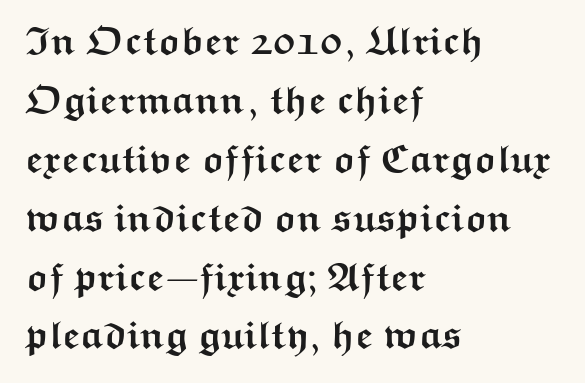
Q: Is the text bold? A: Yes.
Q: Is the text italic (slanted)? A: No, it is upright.
Q: Is the typeface a serif or a sans-serif typeface? A: Sans-serif.
Q: Is the text underlined? A: No.
Q: How is the paragraph aligned? A: Left-aligned.
Q: Is the spacing between letters normal or unusually wide? A: Normal.
Q: Is the spacing between lines tight, normal or loose? A: Normal.
Q: Width (condensed, normal, or wide)? A: Wide.
Q: Stroke contrast? A: Medium.
Q: x-height? A: Medium.
Q: Monospaced? A: No.
